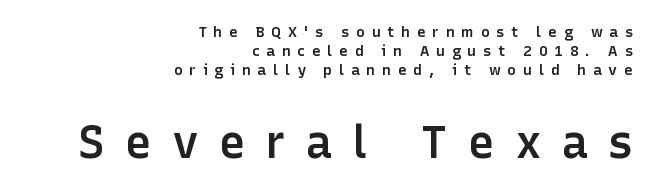
The image shows 45 px semibold sans-serif type, upright; set right-aligned, normal line spacing (1.27x), unusually wide letter spacing (+0.44 em), not underlined; the second (bottom) block is 3.0x larger; low stroke contrast and a medium x-height.
